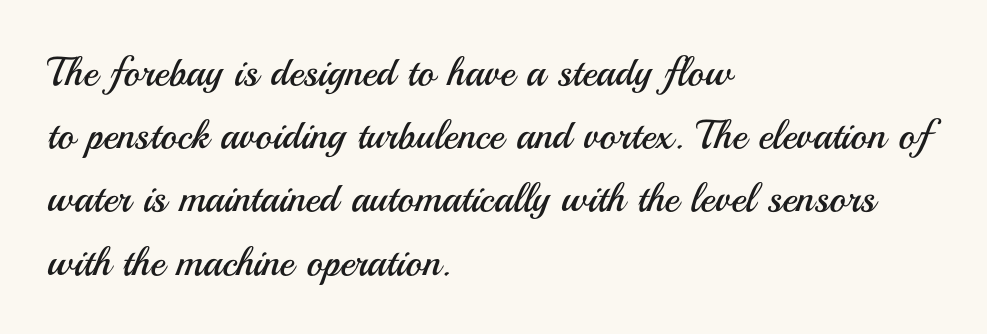
Q: Is the text bold? A: No.
Q: Is the text italic (slanted)? A: Yes.
Q: Is the typeface a serif or a sans-serif typeface? A: Sans-serif.
Q: Is the text underlined? A: No.
Q: How is the paragraph aligned? A: Left-aligned.
Q: Is the spacing between letters normal or unusually wide? A: Normal.
Q: Is the spacing between lines tight, normal or loose? A: Normal.
Q: Width (condensed, normal, or wide)? A: Normal.
Q: Stroke contrast? A: Medium.
Q: x-height? A: Small.
Q: Monospaced? A: No.
